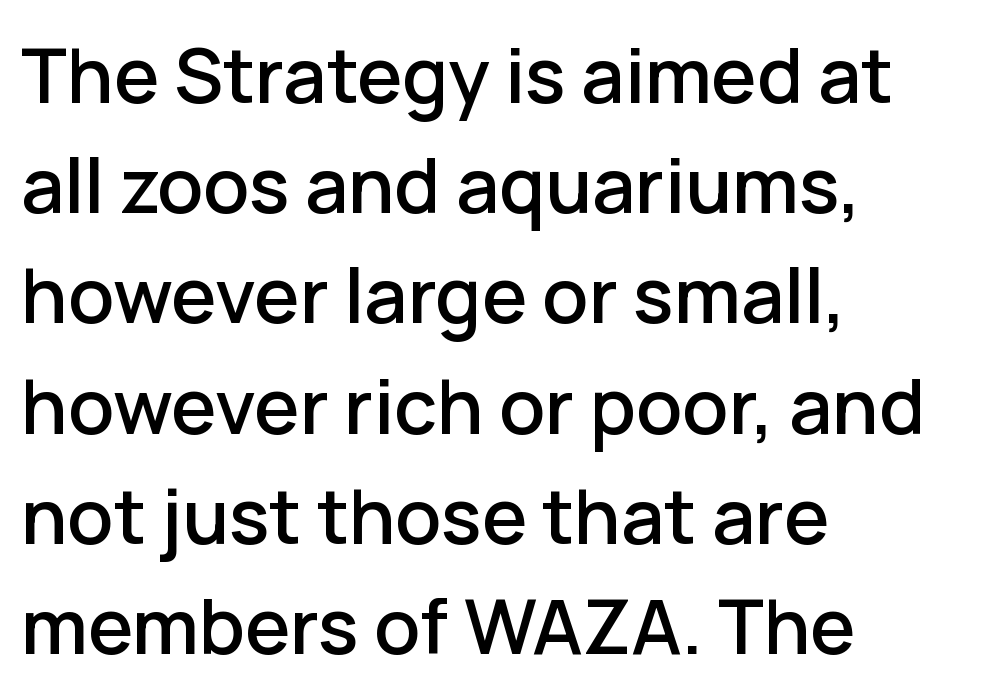
Does the type have serifs? No, each stem ends abruptly. Is this a fixed-width face? No — the glyphs have proportional, varying widths. These lines stack with their left ends in a neat column. The zone under the glyphs is completely vacant.
